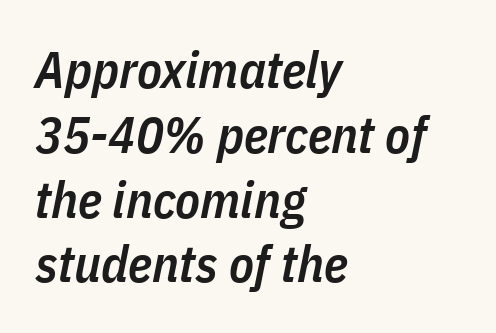
{"italic": "yes", "lean": "right", "slant_degrees": 11, "bold": "semi", "weight": "semibold", "width": "condensed", "stroke_contrast": "low", "x_height": "medium", "monospaced": "no", "underline": "no", "align": "left", "line_spacing": "normal", "line_spacing_ratio": 1.27, "letter_spacing": "normal", "letter_spacing_em": 0.0, "glyph_px": 51}
